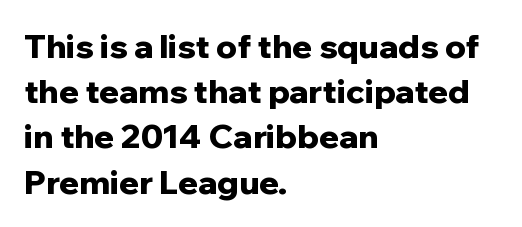
Q: Is the text bold? A: Yes.
Q: Is the text italic (slanted)? A: No, it is upright.
Q: Is the typeface a serif or a sans-serif typeface? A: Sans-serif.
Q: Is the text underlined? A: No.
Q: How is the paragraph aligned? A: Left-aligned.
Q: Is the spacing between letters normal or unusually wide? A: Normal.
Q: Is the spacing between lines tight, normal or loose? A: Normal.
Q: Width (condensed, normal, or wide)? A: Normal.
Q: Stroke contrast? A: Low.
Q: x-height? A: Medium.
Q: Monospaced? A: No.
